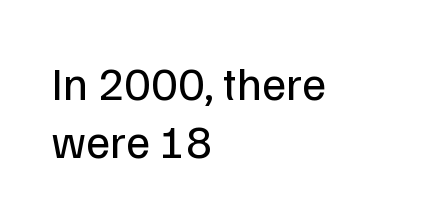
{"serif": "no", "italic": "no", "bold": "no", "weight": "regular", "width": "normal", "stroke_contrast": "low", "x_height": "medium", "monospaced": "no", "underline": "no", "align": "left", "line_spacing_ratio": 1.24, "letter_spacing": "normal", "letter_spacing_em": 0.0, "glyph_px": 47}
